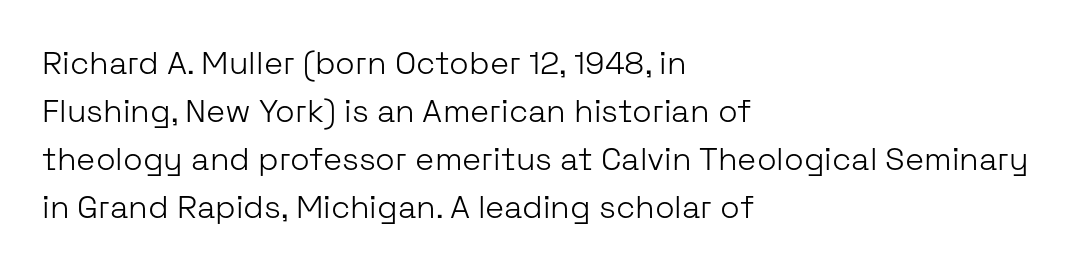
Q: Is the text bold? A: No.
Q: Is the text italic (slanted)? A: No, it is upright.
Q: Is the typeface a serif or a sans-serif typeface? A: Sans-serif.
Q: Is the text underlined? A: No.
Q: How is the paragraph aligned? A: Left-aligned.
Q: Is the spacing between letters normal or unusually wide? A: Normal.
Q: Is the spacing between lines tight, normal or loose? A: Normal.
Q: Width (condensed, normal, or wide)? A: Normal.
Q: Stroke contrast? A: Low.
Q: x-height? A: Medium.
Q: Monospaced? A: No.
